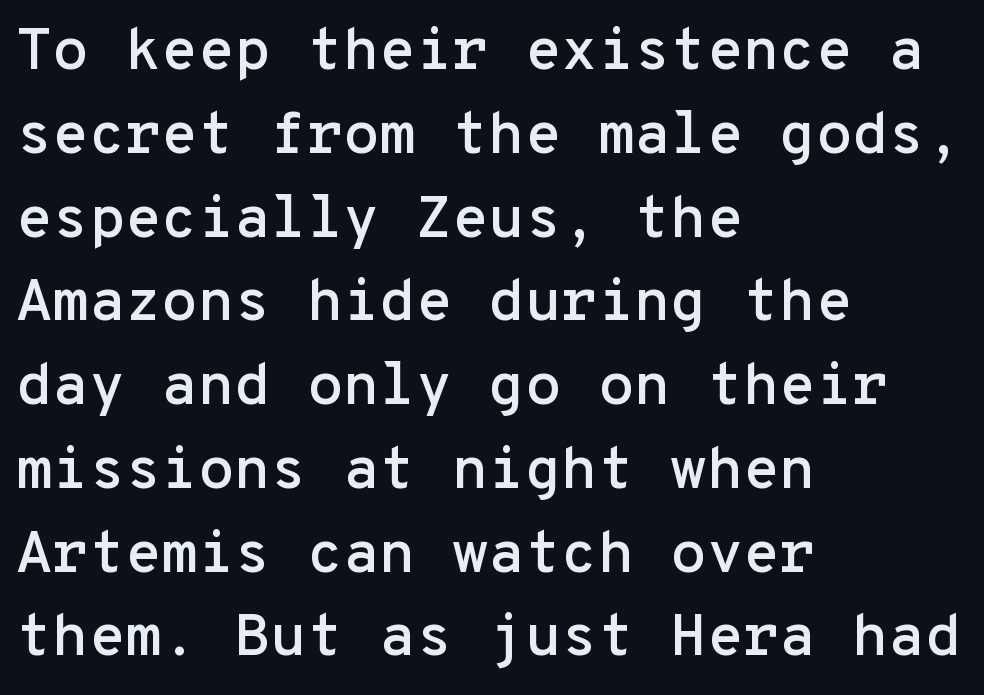
The image shows 59 px sans-serif type, upright, monospaced; set left-aligned, normal line spacing (1.42x), normal letter spacing, not underlined; low stroke contrast and a medium x-height.
